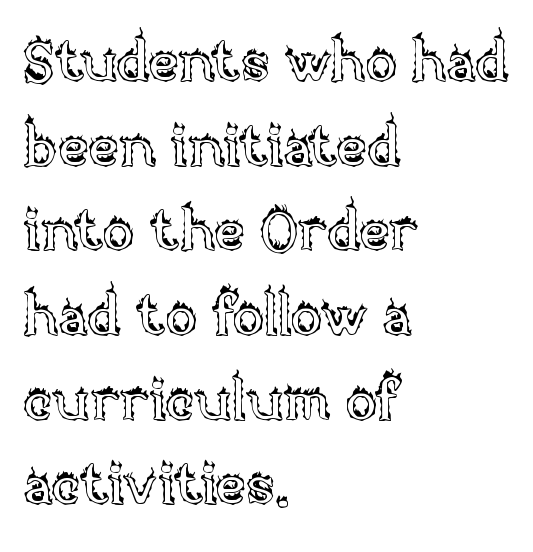
The image shows 58 px text type, upright; set left-aligned, normal line spacing (1.46x), normal letter spacing, not underlined; a large x-height.
